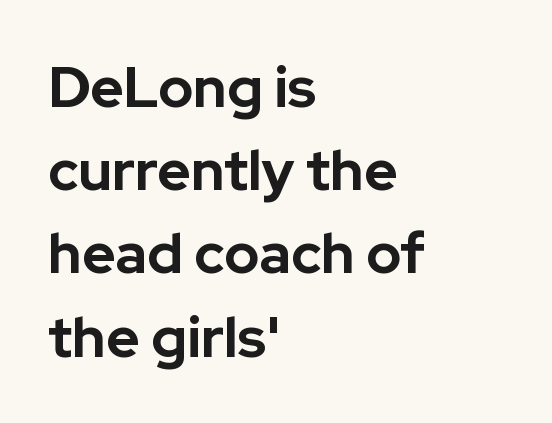
The image shows 57 px bold sans-serif type, upright; set left-aligned, normal line spacing (1.46x), normal letter spacing, not underlined; low stroke contrast and a medium x-height.
